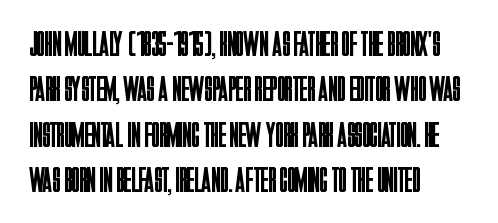
The image shows 36 px regular-weight, condensed sans-serif type, upright; set left-aligned, normal line spacing (1.26x), normal letter spacing, not underlined; low stroke contrast and a large x-height.
